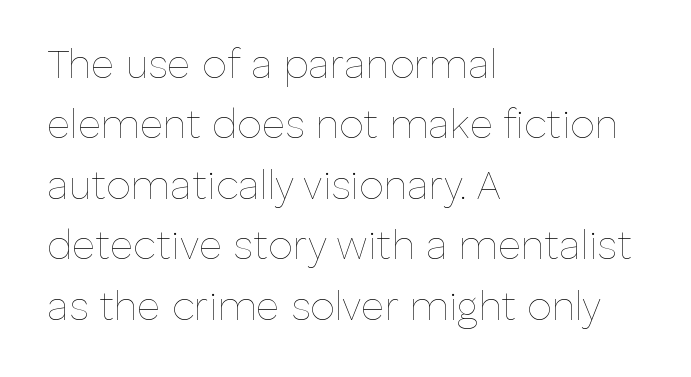
Look at the tracking — it's just the regular setting, nothing added. Short and long lines alike share a common starting point at left. Think of a printed novel: that variable character pitch is what you see here. Quick note: interline space is typical. Stem width sits at or under what a default text font uses.
